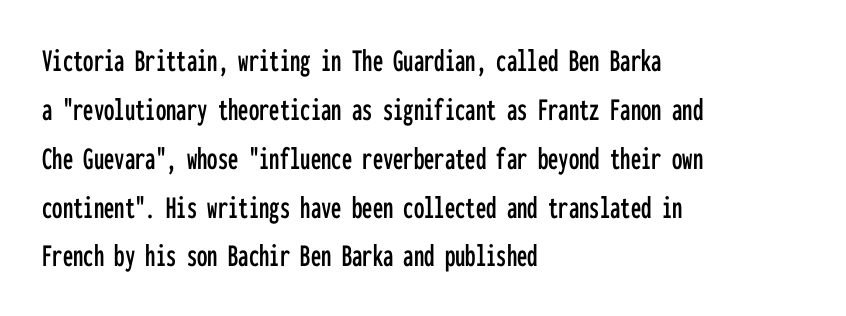
Students, note that the glyphs here touch the page at normal intervals. A sans-serif font was chosen for this passage. Decoration check: the copy has no underline. A classic flush-left, rag-right setting is used for this passage. Spacing verdict: monospaced, one width for all characters.
